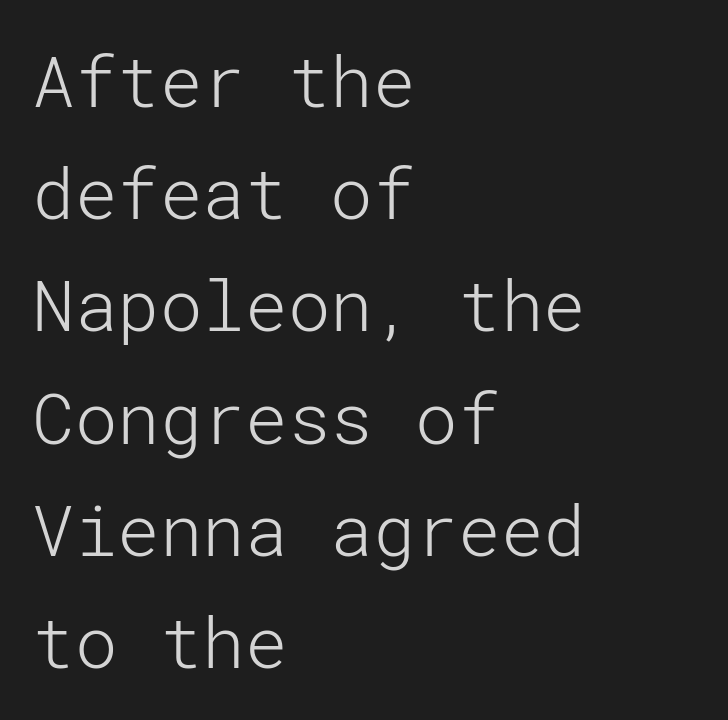
The image shows 71 px light sans-serif type, upright; set left-aligned, normal line spacing (1.58x), normal letter spacing, not underlined; low stroke contrast and a medium x-height.
